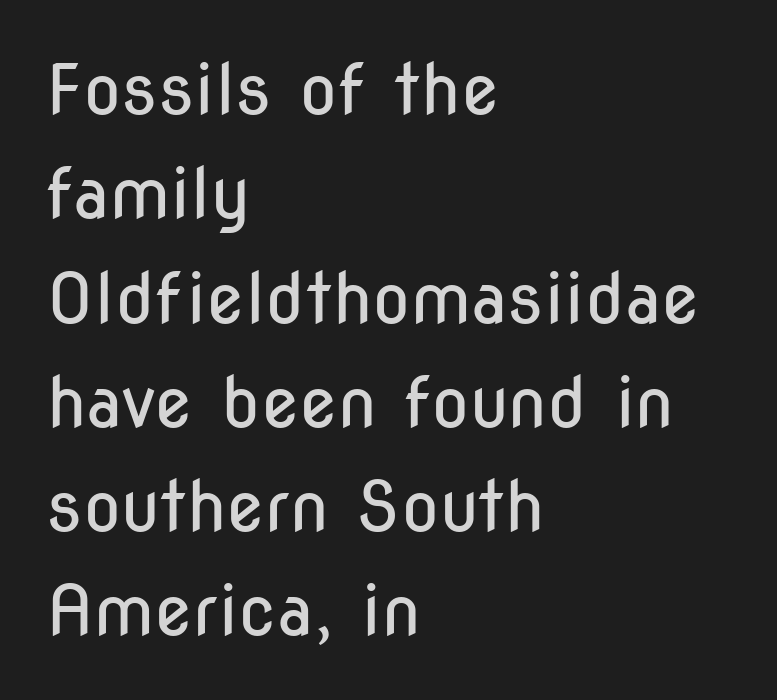
Q: Is the text bold? A: No.
Q: Is the text italic (slanted)? A: No, it is upright.
Q: Is the typeface a serif or a sans-serif typeface? A: Sans-serif.
Q: Is the text underlined? A: No.
Q: How is the paragraph aligned? A: Left-aligned.
Q: Is the spacing between letters normal or unusually wide? A: Normal.
Q: Is the spacing between lines tight, normal or loose? A: Normal.
Q: Width (condensed, normal, or wide)? A: Condensed.
Q: Stroke contrast? A: Low.
Q: x-height? A: Medium.
Q: Monospaced? A: No.
